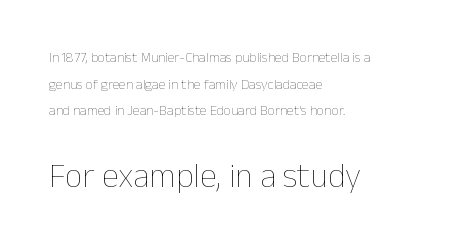
Q: Is the text bold? A: No.
Q: Is the text italic (slanted)? A: No, it is upright.
Q: Is the text underlined? A: No.
Q: How is the paragraph aligned? A: Left-aligned.
Q: Is the spacing between letters normal or unusually wide? A: Normal.
Q: Is the spacing between lines tight, normal or loose? A: Loose.
Q: Which block of text is set in a larger size, the first (top) or the second (bottom)? A: The second (bottom) one.
Q: Width (condensed, normal, or wide)? A: Normal.
Q: Stroke contrast? A: Low.
Q: x-height? A: Medium.
Q: Monospaced? A: No.
